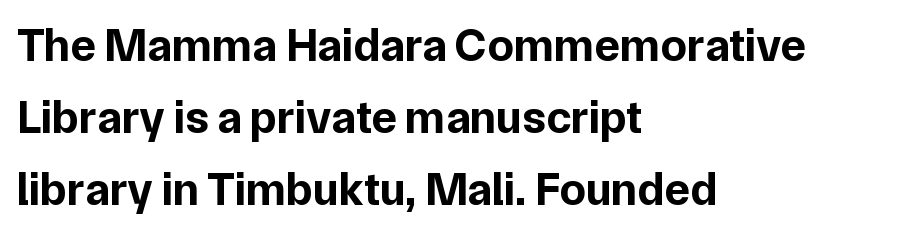
Q: Is the text bold? A: Yes.
Q: Is the text italic (slanted)? A: No, it is upright.
Q: Is the typeface a serif or a sans-serif typeface? A: Sans-serif.
Q: Is the text underlined? A: No.
Q: How is the paragraph aligned? A: Left-aligned.
Q: Is the spacing between letters normal or unusually wide? A: Normal.
Q: Is the spacing between lines tight, normal or loose? A: Normal.
Q: Width (condensed, normal, or wide)? A: Normal.
Q: Stroke contrast? A: Low.
Q: x-height? A: Medium.
Q: Monospaced? A: No.
